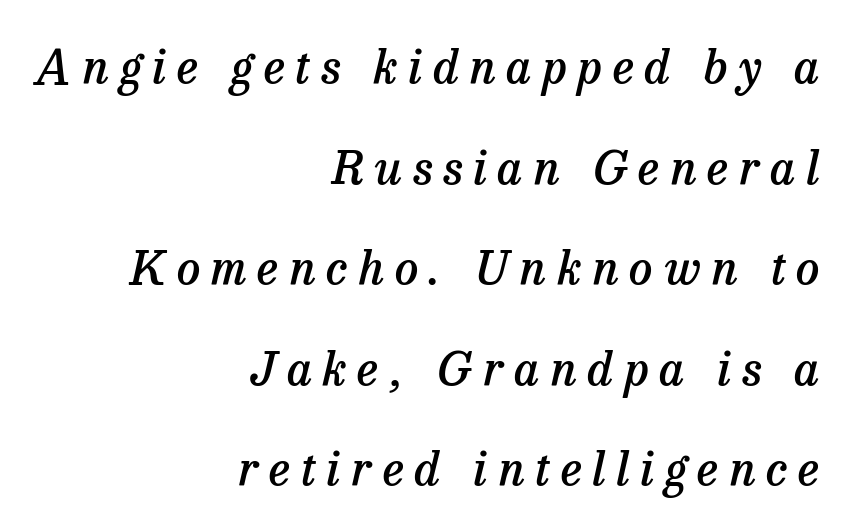
Q: Is the text bold? A: Semi-bold.
Q: Is the text italic (slanted)? A: Yes, it leans right by about 13 degrees.
Q: Is the typeface a serif or a sans-serif typeface? A: Serif.
Q: Is the text underlined? A: No.
Q: How is the paragraph aligned? A: Right-aligned.
Q: Is the spacing between letters normal or unusually wide? A: Unusually wide.
Q: Is the spacing between lines tight, normal or loose? A: Loose.
Q: Width (condensed, normal, or wide)? A: Normal.
Q: Stroke contrast? A: Low.
Q: x-height? A: Medium.
Q: Monospaced? A: No.
